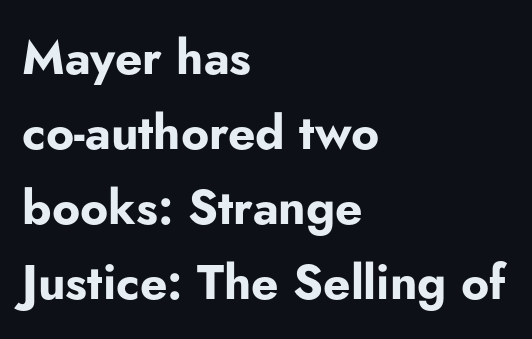
Spacing verdict: proportional, widths tailored to each character. Quick note: underline off. Caption: multi-line text, flush left, ragged right. How would I describe the line gaps? Plain and ordinary.
